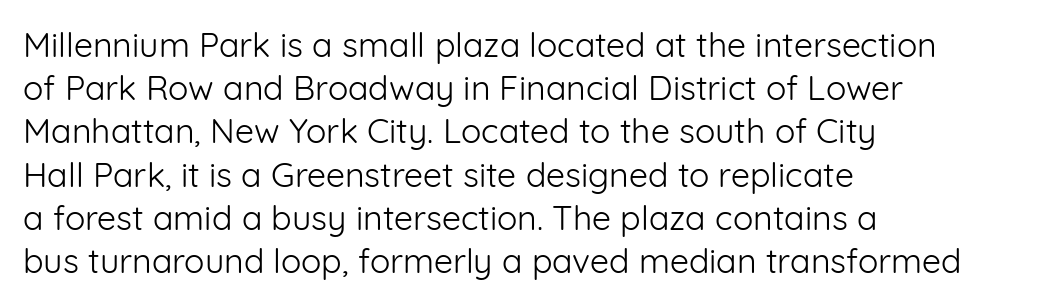
The image shows 34 px light sans-serif type, upright; set left-aligned, normal line spacing (1.27x), normal letter spacing, not underlined; low stroke contrast and a medium x-height.
